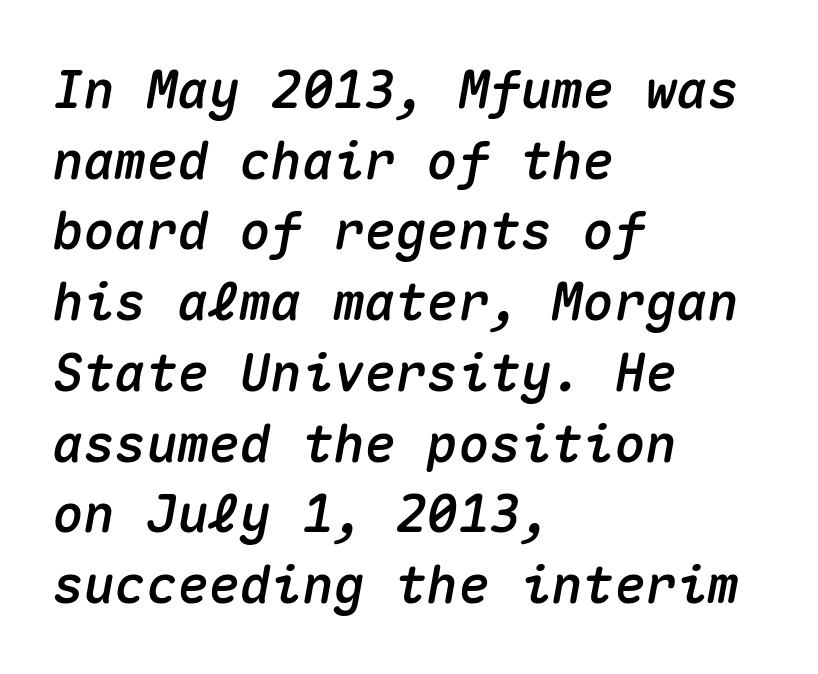
The image shows 52 px text type, italic (leaning right), monospaced; set left-aligned, normal line spacing (1.36x), normal letter spacing, not underlined; medium stroke contrast and a medium x-height.
